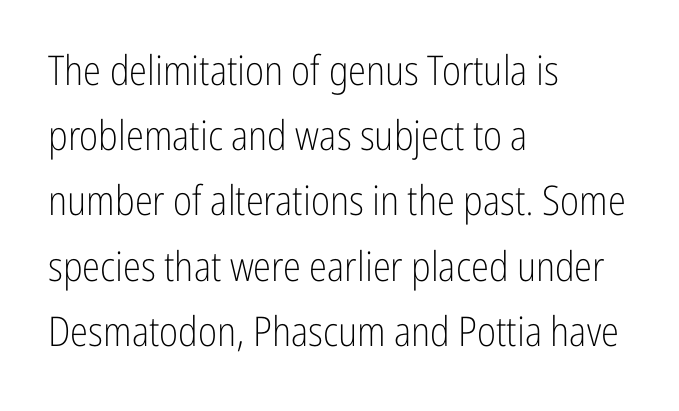
Q: Is the text bold? A: No.
Q: Is the text italic (slanted)? A: No, it is upright.
Q: Is the typeface a serif or a sans-serif typeface? A: Sans-serif.
Q: Is the text underlined? A: No.
Q: How is the paragraph aligned? A: Left-aligned.
Q: Is the spacing between letters normal or unusually wide? A: Normal.
Q: Is the spacing between lines tight, normal or loose? A: Normal.
Q: Width (condensed, normal, or wide)? A: Condensed.
Q: Stroke contrast? A: Low.
Q: x-height? A: Medium.
Q: Monospaced? A: No.
